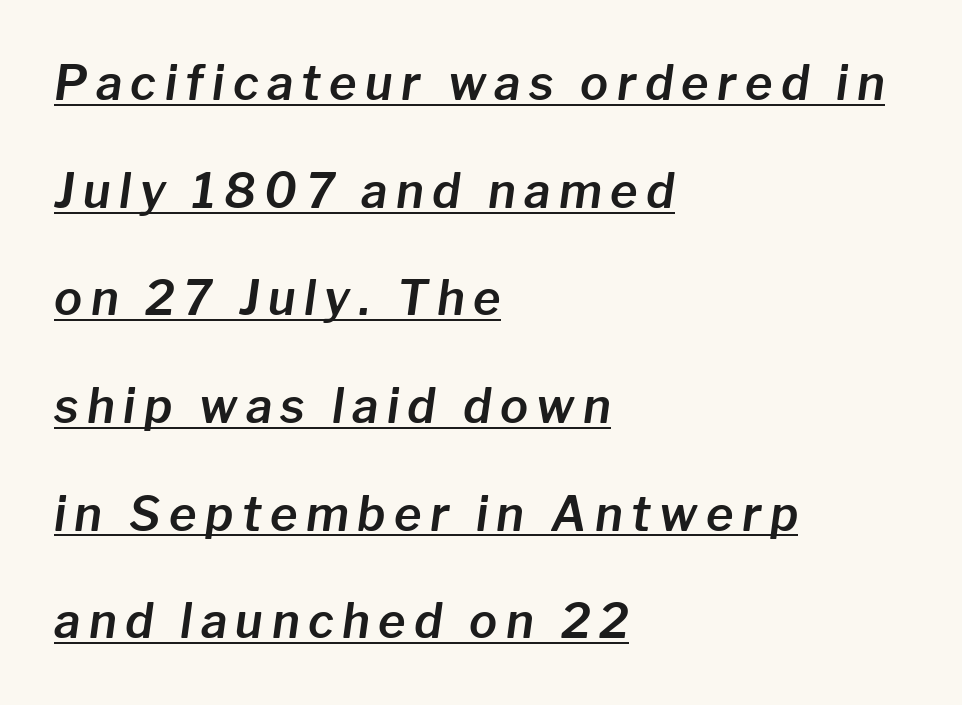
A typesetter would call this proportional, since set widths differ per character. These lines are set flush left with a ragged right edge. Students, observe: this is what heavily led, spacious text looks like. Slanted lettering throughout.
